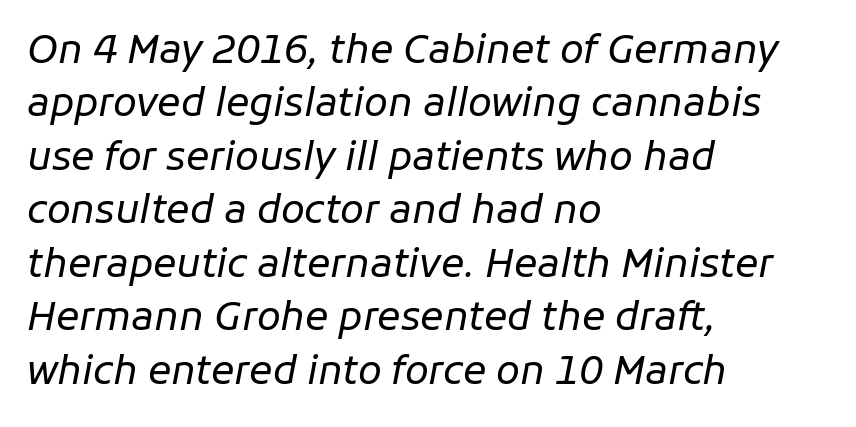
{"italic": "yes", "lean": "right", "slant_degrees": 11, "bold": "no", "weight": "regular", "width": "normal", "stroke_contrast": "low", "x_height": "medium", "monospaced": "no", "underline": "no", "align": "left", "line_spacing": "normal", "line_spacing_ratio": 1.37, "letter_spacing": "normal", "letter_spacing_em": 0.0, "glyph_px": 39}
